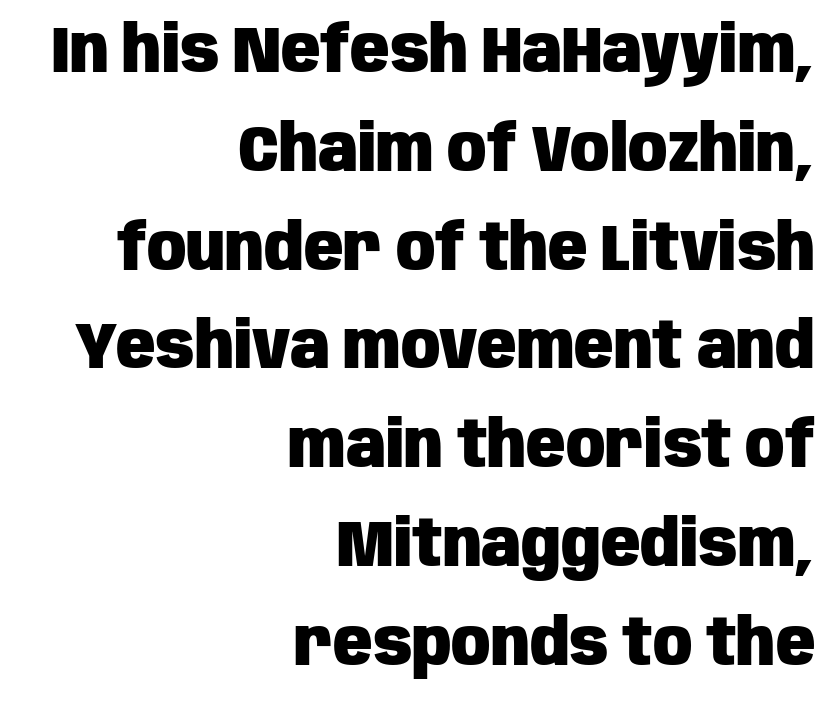
The passage shown is typed in a proportional face where columns would drift. Letters rest on an invisible, unmarked baseline. The text block is weighted toward the right margin, trailing off unevenly leftward. Compared with an ordinary text face, these strokes are far heavier — a full bold. What kind of face is this? One without serifs — a sans. Each new line begins a customary step beneath the previous one.
